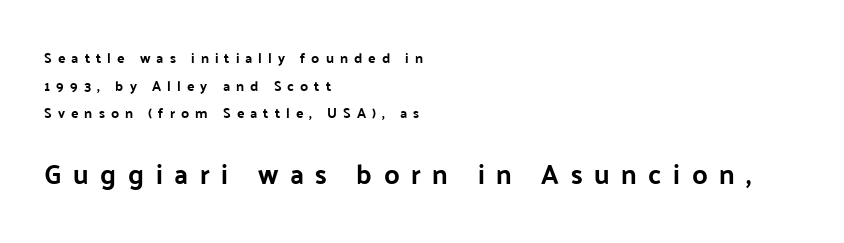
The image shows 27 px bold type, upright; set left-aligned, loose line spacing (1.97x), unusually wide letter spacing (+0.43 em), not underlined; the second (bottom) block is 1.93x larger.
